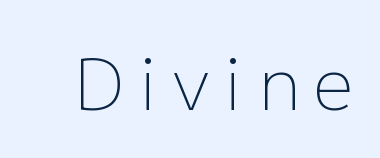
Q: Is the text bold? A: No.
Q: Is the text italic (slanted)? A: No, it is upright.
Q: Is the typeface a serif or a sans-serif typeface? A: Sans-serif.
Q: Is the text underlined? A: No.
Q: Is the spacing between letters normal or unusually wide? A: Unusually wide.
Q: Width (condensed, normal, or wide)? A: Normal.
Q: Stroke contrast? A: Low.
Q: x-height? A: Medium.
Q: Monospaced? A: No.
